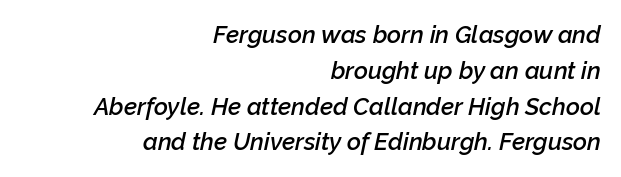
{"italic": "yes", "lean": "right", "slant_degrees": 12, "bold": "semi", "underline": "no", "align": "right", "line_spacing": "normal", "line_spacing_ratio": 1.49, "letter_spacing": "normal", "letter_spacing_em": 0.0, "glyph_px": 24}
